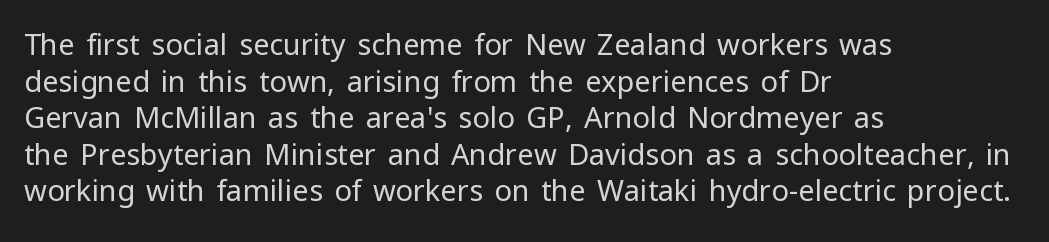
The letters advance in unequal steps, a hallmark of proportional type. The string is rendered with underlining switched off. The axis of the letterforms is exactly vertical. Honestly, the letter spacing is just normal — you wouldn't notice it. No chunkiness to these letters — they're not bold. The rendering uses a moderate line-height, typical for paragraphs.
